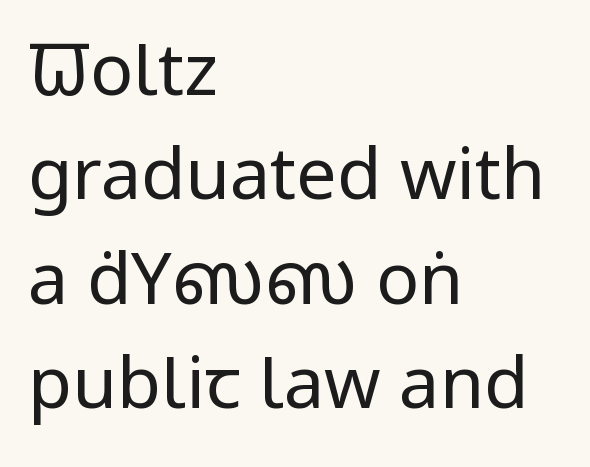
{"serif": "no", "italic": "no", "bold": "no", "weight": "regular", "width": "condensed", "stroke_contrast": "low", "x_height": "large", "monospaced": "no", "underline": "no", "align": "left", "line_spacing": "normal", "line_spacing_ratio": 1.45, "letter_spacing": "normal", "letter_spacing_em": 0.0, "glyph_px": 72}
